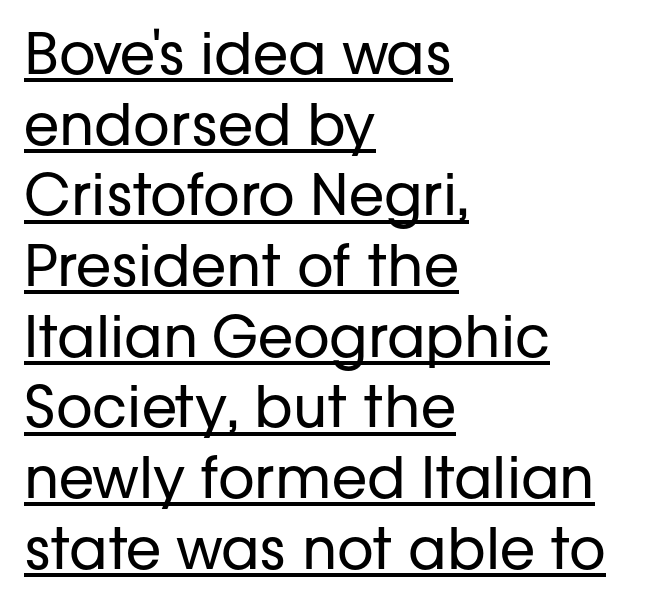
{"serif": "no", "italic": "no", "bold": "no", "weight": "regular", "width": "normal", "stroke_contrast": "low", "x_height": "medium", "monospaced": "no", "underline": "yes", "align": "left", "line_spacing_ratio": 1.24, "letter_spacing": "normal", "letter_spacing_em": 0.0, "glyph_px": 57}
